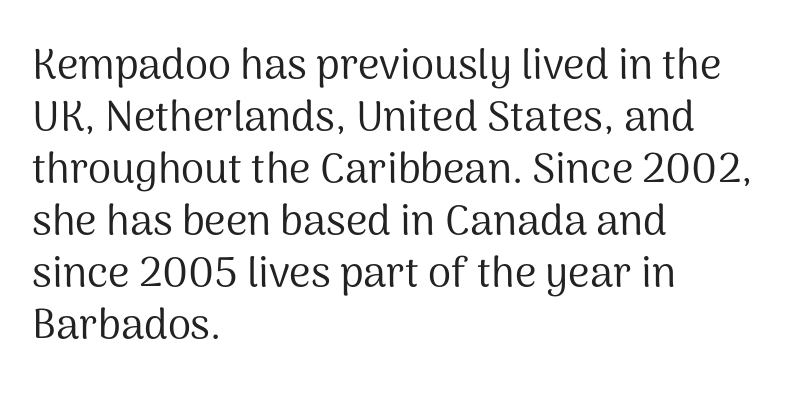
The image shows 42 px regular-weight sans-serif type, upright; set left-aligned, line spacing 1.24x, normal letter spacing, not underlined; medium stroke contrast and a medium x-height.
